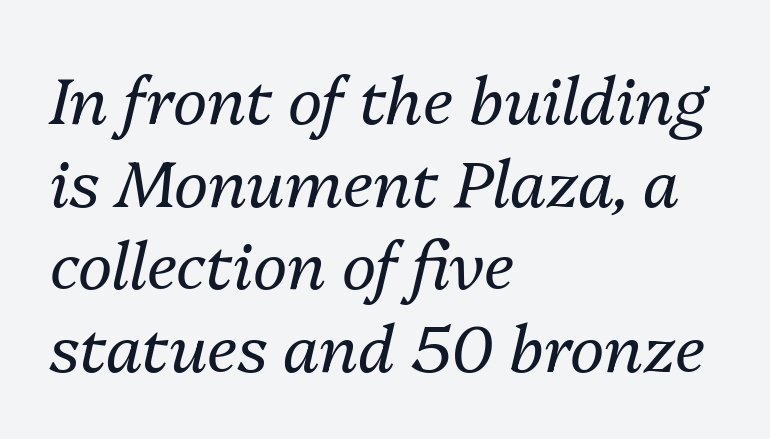
Q: Is the text bold? A: No.
Q: Is the text italic (slanted)? A: Yes, it leans right by about 13 degrees.
Q: Is the text underlined? A: No.
Q: How is the paragraph aligned? A: Left-aligned.
Q: Is the spacing between letters normal or unusually wide? A: Normal.
Q: Is the spacing between lines tight, normal or loose? A: Normal.
Q: Width (condensed, normal, or wide)? A: Normal.
Q: Stroke contrast? A: Medium.
Q: x-height? A: Medium.
Q: Monospaced? A: No.
